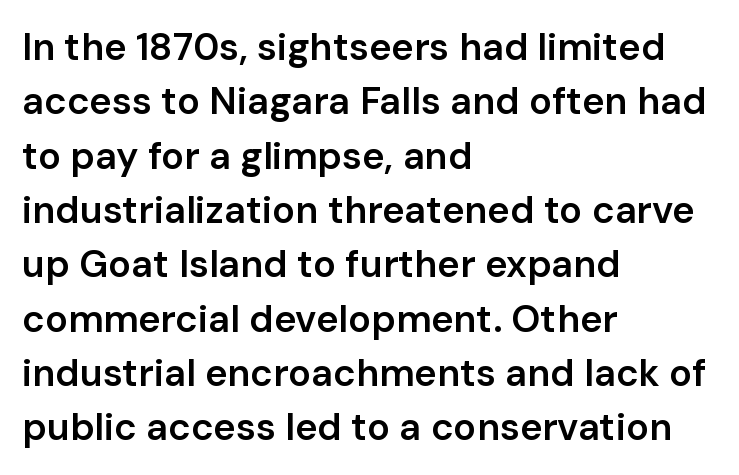
Q: Is the text bold? A: Semi-bold.
Q: Is the text italic (slanted)? A: No, it is upright.
Q: Is the typeface a serif or a sans-serif typeface? A: Sans-serif.
Q: Is the text underlined? A: No.
Q: How is the paragraph aligned? A: Left-aligned.
Q: Is the spacing between letters normal or unusually wide? A: Normal.
Q: Is the spacing between lines tight, normal or loose? A: Normal.
Q: Width (condensed, normal, or wide)? A: Normal.
Q: Stroke contrast? A: Low.
Q: x-height? A: Medium.
Q: Monospaced? A: No.
